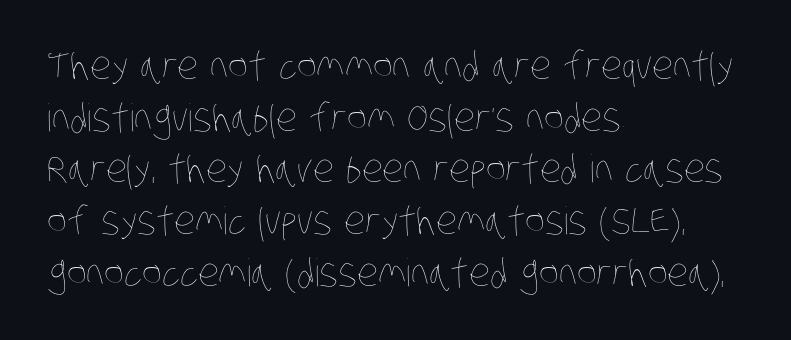
{"bold": "no", "weight": "thin", "width": "condensed", "stroke_contrast": "low", "x_height": "large", "monospaced": "no", "underline": "no", "align": "left", "line_spacing": "normal", "line_spacing_ratio": 1.36, "letter_spacing": "normal", "letter_spacing_em": 0.0, "glyph_px": 38}
